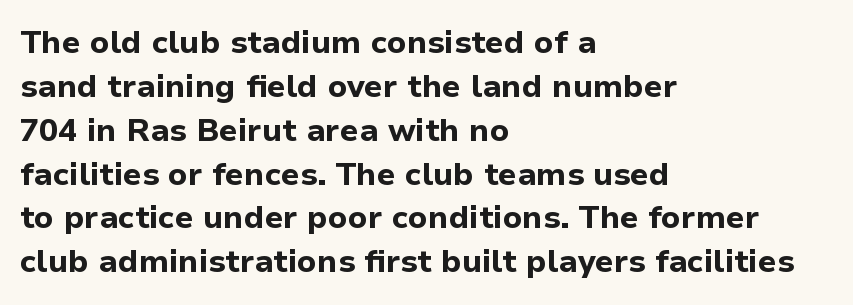
{"serif": "no", "italic": "no", "bold": "yes", "weight": "bold", "width": "normal", "stroke_contrast": "low", "x_height": "medium", "monospaced": "no", "underline": "no", "align": "left", "line_spacing": "normal", "line_spacing_ratio": 1.37, "letter_spacing": "normal", "letter_spacing_em": 0.0, "glyph_px": 32}
